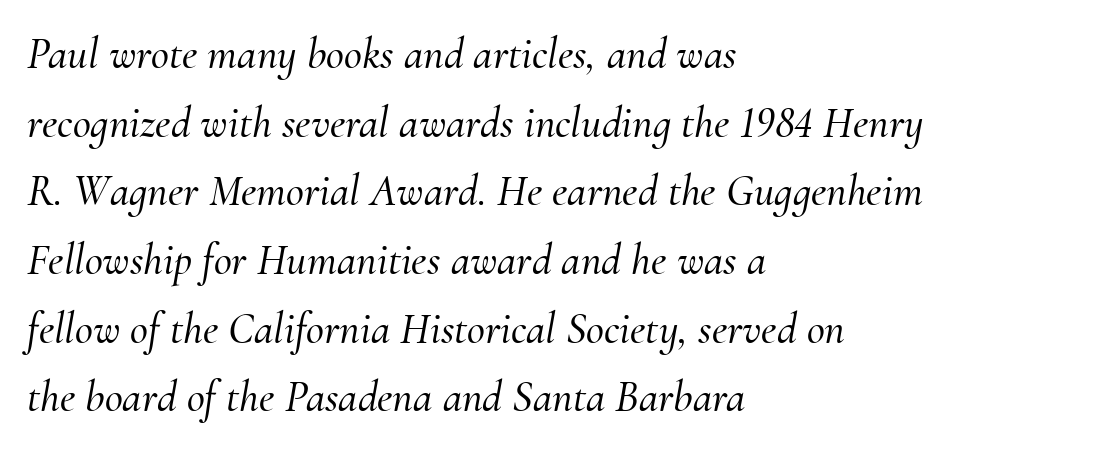
This is serif lettering, the kind often seen in printed books. The passage shown stacks its lines at a standard gap. Every row of glyphs begins at an identical x-position on the left. The baseline area is clear.
